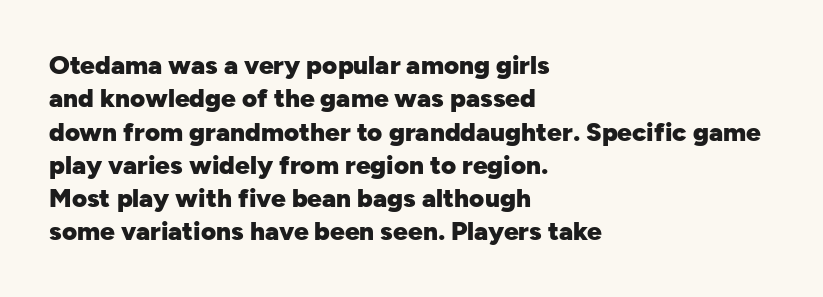
Q: Is the text bold? A: Yes.
Q: Is the text italic (slanted)? A: No, it is upright.
Q: Is the text underlined? A: No.
Q: How is the paragraph aligned? A: Left-aligned.
Q: Is the spacing between letters normal or unusually wide? A: Normal.
Q: Is the spacing between lines tight, normal or loose? A: Normal.
